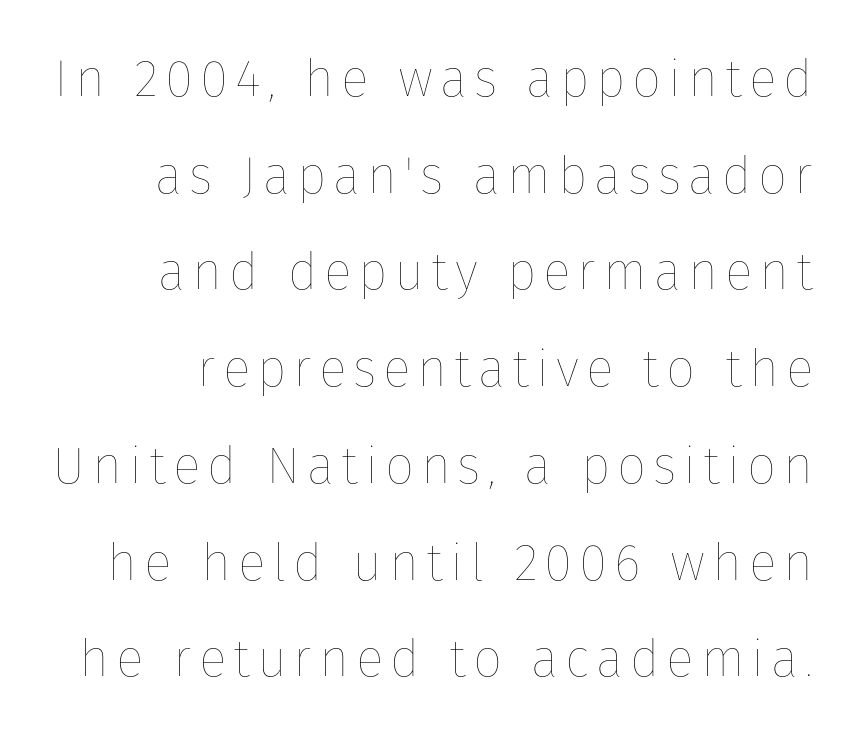
Q: Is the text bold? A: No.
Q: Is the text italic (slanted)? A: No, it is upright.
Q: Is the text underlined? A: No.
Q: Width (condensed, normal, or wide)? A: Normal.
Q: Stroke contrast? A: Low.
Q: x-height? A: Medium.
Q: Monospaced? A: No.
